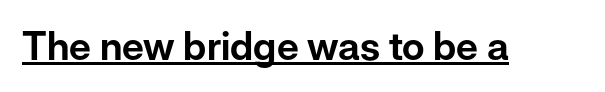
The image shows 39 px sans-serif type, upright; set normal letter spacing, underlined; low stroke contrast and a medium x-height.
